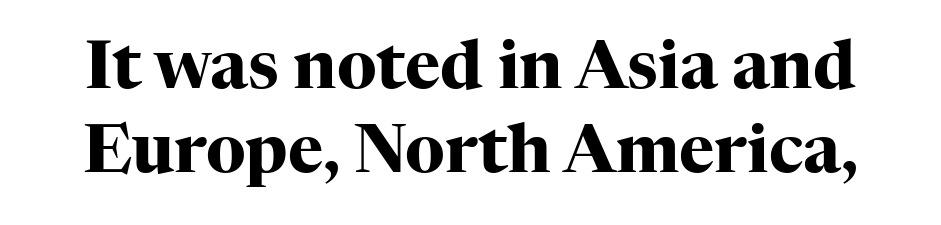
Q: Is the text bold? A: Yes.
Q: Is the text italic (slanted)? A: No, it is upright.
Q: Is the typeface a serif or a sans-serif typeface? A: Serif.
Q: Is the text underlined? A: No.
Q: Is the spacing between letters normal or unusually wide? A: Normal.
Q: Is the spacing between lines tight, normal or loose? A: Normal.
Q: Width (condensed, normal, or wide)? A: Normal.
Q: Stroke contrast? A: High.
Q: x-height? A: Medium.
Q: Monospaced? A: No.
